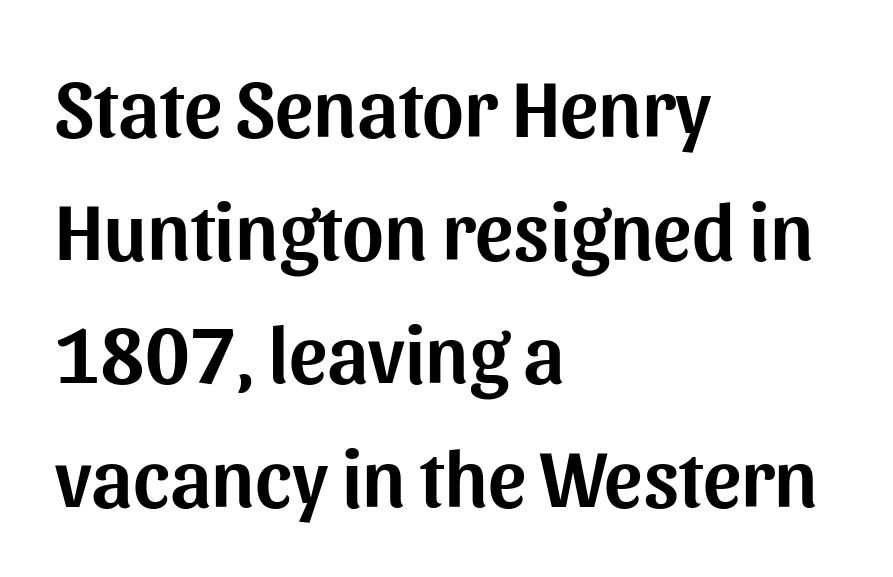
Q: Is the text italic (slanted)? A: No, it is upright.
Q: Is the typeface a serif or a sans-serif typeface? A: Sans-serif.
Q: Is the text underlined? A: No.
Q: How is the paragraph aligned? A: Left-aligned.
Q: Is the spacing between letters normal or unusually wide? A: Normal.
Q: Is the spacing between lines tight, normal or loose? A: Normal.
Q: Width (condensed, normal, or wide)? A: Normal.
Q: Stroke contrast? A: Medium.
Q: x-height? A: Medium.
Q: Monospaced? A: No.
